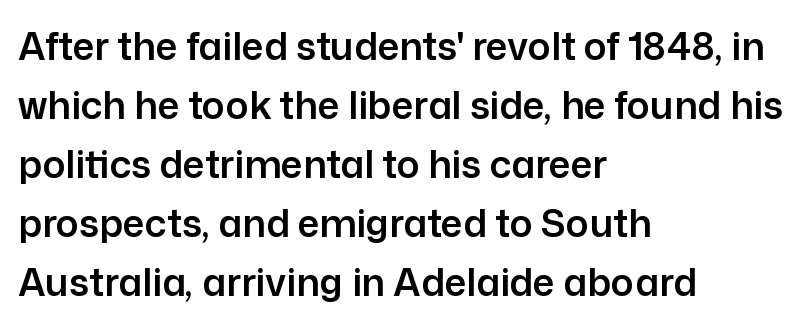
{"serif": "no", "italic": "no", "width": "normal", "stroke_contrast": "low", "x_height": "medium", "monospaced": "no", "underline": "no", "align": "left", "line_spacing": "normal", "line_spacing_ratio": 1.55, "letter_spacing": "normal", "letter_spacing_em": 0.0, "glyph_px": 38}
